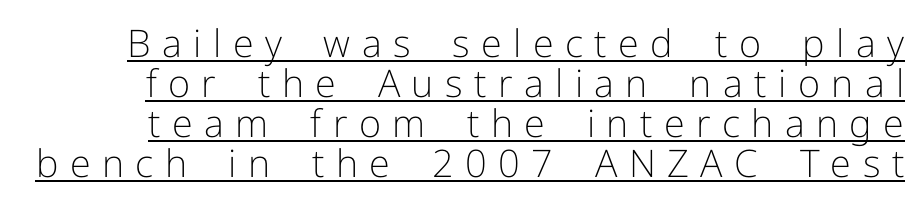
Q: Is the text bold? A: No.
Q: Is the text italic (slanted)? A: No, it is upright.
Q: Is the typeface a serif or a sans-serif typeface? A: Sans-serif.
Q: Is the text underlined? A: Yes.
Q: Is the spacing between letters normal or unusually wide? A: Unusually wide.
Q: Is the spacing between lines tight, normal or loose? A: Tight.
Q: Width (condensed, normal, or wide)? A: Normal.
Q: Stroke contrast? A: Low.
Q: x-height? A: Medium.
Q: Monospaced? A: No.
